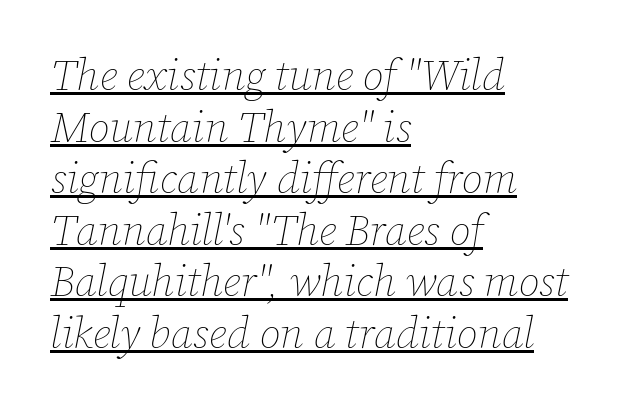
Q: Is the text bold? A: No.
Q: Is the text italic (slanted)? A: Yes, it leans right by about 12 degrees.
Q: Is the text underlined? A: Yes.
Q: How is the paragraph aligned? A: Left-aligned.
Q: Is the spacing between letters normal or unusually wide? A: Normal.
Q: Width (condensed, normal, or wide)? A: Normal.
Q: Stroke contrast? A: Low.
Q: x-height? A: Medium.
Q: Monospaced? A: No.
